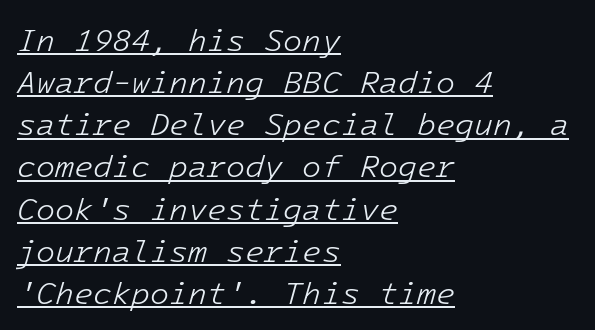
Q: Is the text bold? A: No.
Q: Is the text italic (slanted)? A: Yes, it leans right by about 16 degrees.
Q: Is the text underlined? A: Yes.
Q: How is the paragraph aligned? A: Left-aligned.
Q: Is the spacing between letters normal or unusually wide? A: Normal.
Q: Is the spacing between lines tight, normal or loose? A: Normal.
Q: Width (condensed, normal, or wide)? A: Normal.
Q: Stroke contrast? A: Low.
Q: x-height? A: Medium.
Q: Monospaced? A: Yes.
